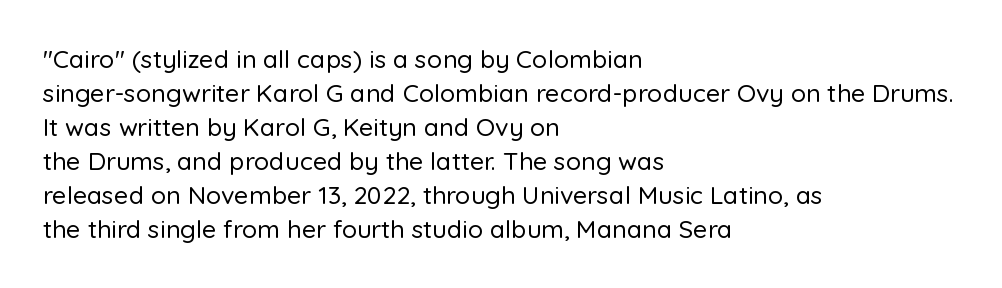
{"italic": "no", "underline": "no", "align": "left", "line_spacing": "normal", "line_spacing_ratio": 1.36, "letter_spacing": "normal", "letter_spacing_em": 0.0, "glyph_px": 25}
